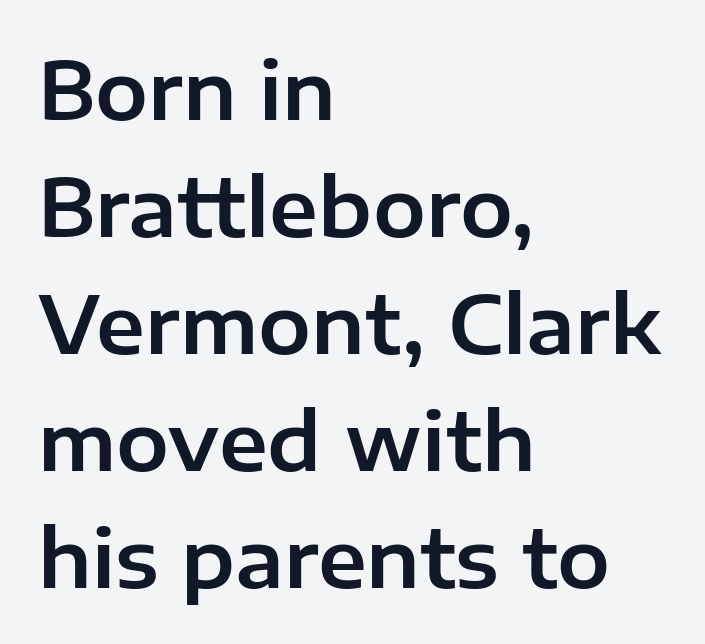
Check the space under the baseline: it is left empty. The rendering uses a moderate line-height, typical for paragraphs. These lines are set flush left with a ragged right edge. If you drew a line through each stem, it would be perfectly vertical. Compared with typical body copy, the letter spacing here is the same. A typesetter would call this proportional, since set widths differ per character.
